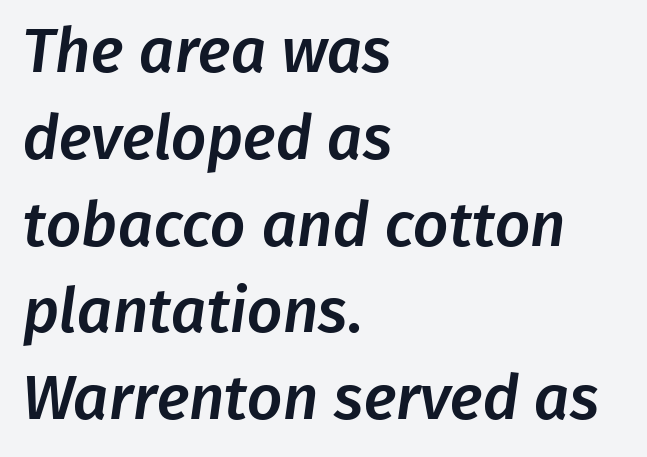
The image shows 62 px sans-serif type; set left-aligned, normal line spacing (1.4x), normal letter spacing, not underlined; low stroke contrast and a medium x-height.
